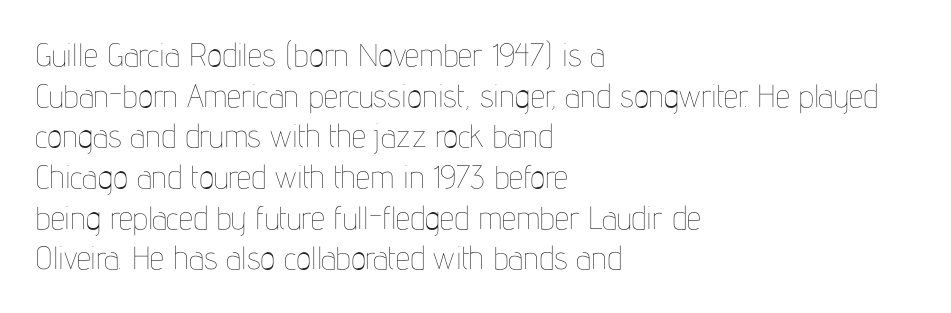
Is this a fixed-width face? No — the glyphs have proportional, varying widths. How are the letters spaced? Ordinarily, with no added tracking. These lines sit exactly where default settings would place them. A light-to-regular cut is what we see here.
